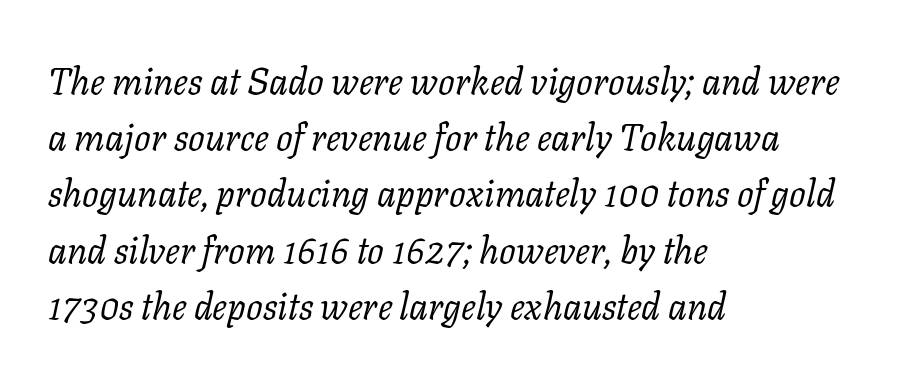
{"serif": "yes", "italic": "yes", "lean": "right", "slant_degrees": 11, "bold": "no", "weight": "regular", "width": "normal", "stroke_contrast": "low", "x_height": "medium", "monospaced": "no", "underline": "no", "align": "left", "line_spacing": "normal", "line_spacing_ratio": 1.52, "letter_spacing": "normal", "letter_spacing_em": 0.0, "glyph_px": 37}
